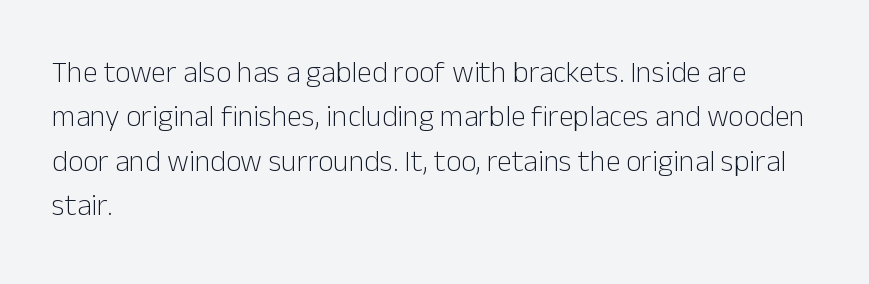
{"serif": "no", "italic": "no", "bold": "no", "weight": "light", "width": "normal", "stroke_contrast": "low", "x_height": "medium", "monospaced": "no", "underline": "no", "align": "left", "line_spacing": "normal", "line_spacing_ratio": 1.48, "letter_spacing": "normal", "letter_spacing_em": 0.0, "glyph_px": 30}
